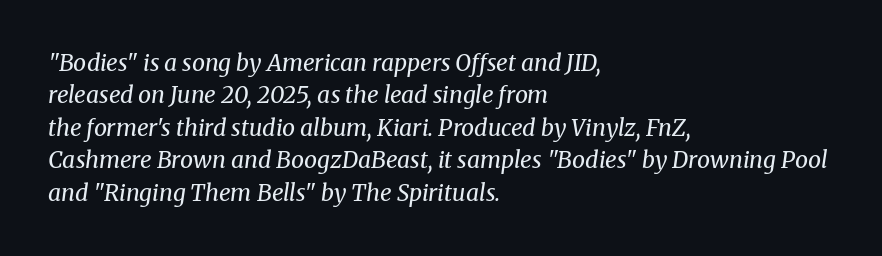
The image shows 23 px text type, italic (leaning right); set left-aligned, normal line spacing (1.41x), normal letter spacing, not underlined.
